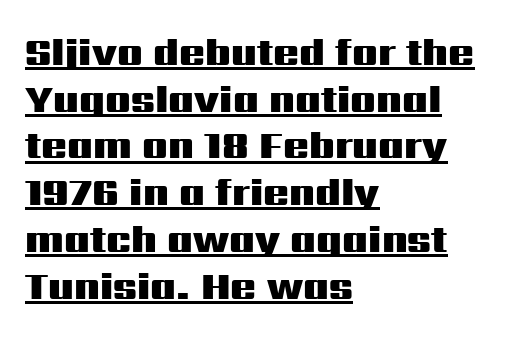
Q: Is the text bold? A: Yes.
Q: Is the text italic (slanted)? A: No, it is upright.
Q: Is the typeface a serif or a sans-serif typeface? A: Sans-serif.
Q: Is the text underlined? A: Yes.
Q: How is the paragraph aligned? A: Left-aligned.
Q: Is the spacing between letters normal or unusually wide? A: Normal.
Q: Width (condensed, normal, or wide)? A: Wide.
Q: Stroke contrast? A: Medium.
Q: x-height? A: Medium.
Q: Monospaced? A: No.
